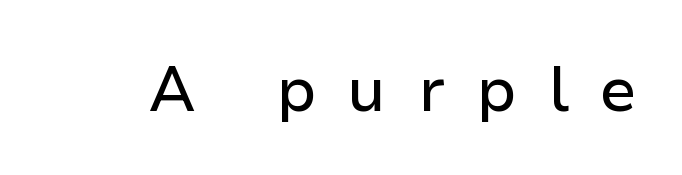
Q: Is the text italic (slanted)? A: No, it is upright.
Q: Is the typeface a serif or a sans-serif typeface? A: Sans-serif.
Q: Is the text underlined? A: No.
Q: Is the spacing between letters normal or unusually wide? A: Unusually wide.
Q: Width (condensed, normal, or wide)? A: Normal.
Q: Stroke contrast? A: Low.
Q: x-height? A: Medium.
Q: Monospaced? A: No.
